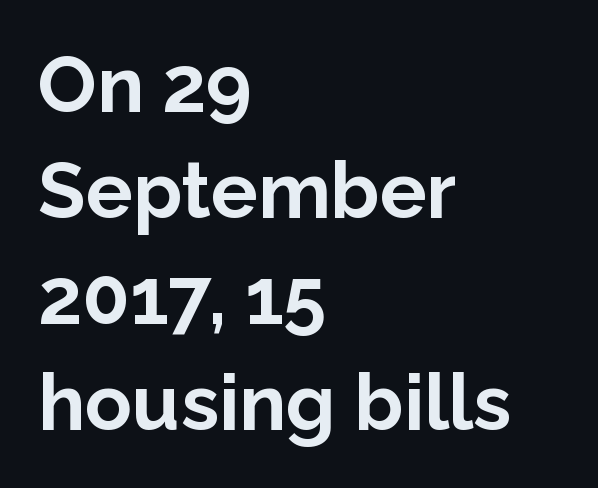
It's the straight-up-and-down kind of type. These lines carry a lot of weight — the face is fully bold. Words float on clear page, feet unadorned. Does extra space separate the letters? No, they use regular spacing. Varying glyph widths throughout — classic text-font behaviour.
